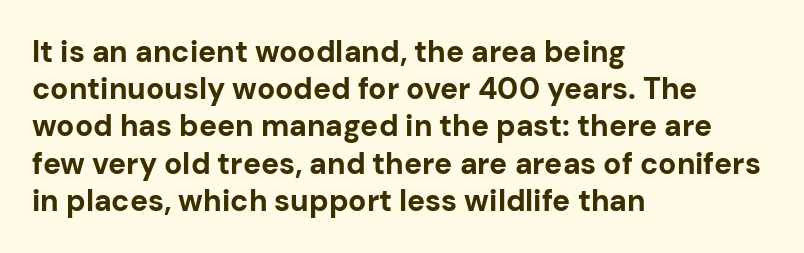
Q: Is the text bold? A: Yes.
Q: Is the text italic (slanted)? A: No, it is upright.
Q: Is the typeface a serif or a sans-serif typeface? A: Sans-serif.
Q: Is the text underlined? A: No.
Q: How is the paragraph aligned? A: Left-aligned.
Q: Is the spacing between letters normal or unusually wide? A: Normal.
Q: Width (condensed, normal, or wide)? A: Normal.
Q: Stroke contrast? A: Low.
Q: x-height? A: Medium.
Q: Monospaced? A: No.
